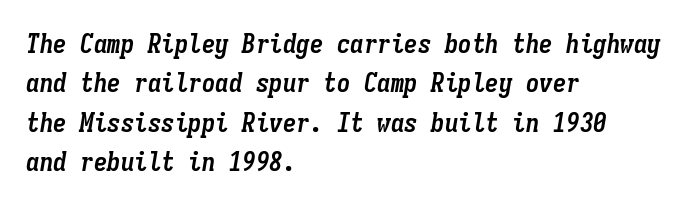
Bold? Absolutely — the strokes are thick and heavy. Posture: slanted. Rows of type keep a routine distance in the vertical direction. The passage is arranged the way most books set body copy — flush left. This rendering leaves character spacing at its baseline value. No word sits above an underline.
